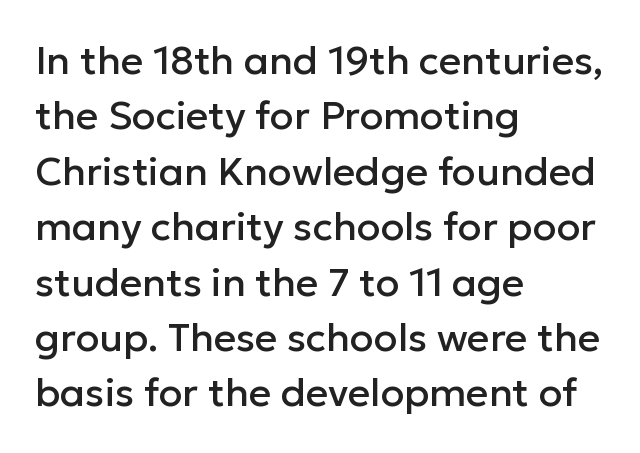
Q: Is the text italic (slanted)? A: No, it is upright.
Q: Is the typeface a serif or a sans-serif typeface? A: Sans-serif.
Q: Is the text underlined? A: No.
Q: How is the paragraph aligned? A: Left-aligned.
Q: Is the spacing between letters normal or unusually wide? A: Normal.
Q: Is the spacing between lines tight, normal or loose? A: Normal.
Q: Width (condensed, normal, or wide)? A: Normal.
Q: Stroke contrast? A: Low.
Q: x-height? A: Medium.
Q: Monospaced? A: No.
